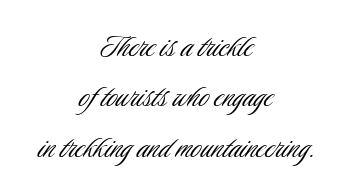
{"serif": "no", "bold": "no", "weight": "light", "width": "condensed", "stroke_contrast": "low", "x_height": "small", "monospaced": "no", "underline": "no", "align": "center", "line_spacing": "normal", "line_spacing_ratio": 1.4, "letter_spacing": "normal", "letter_spacing_em": 0.0, "glyph_px": 36}
